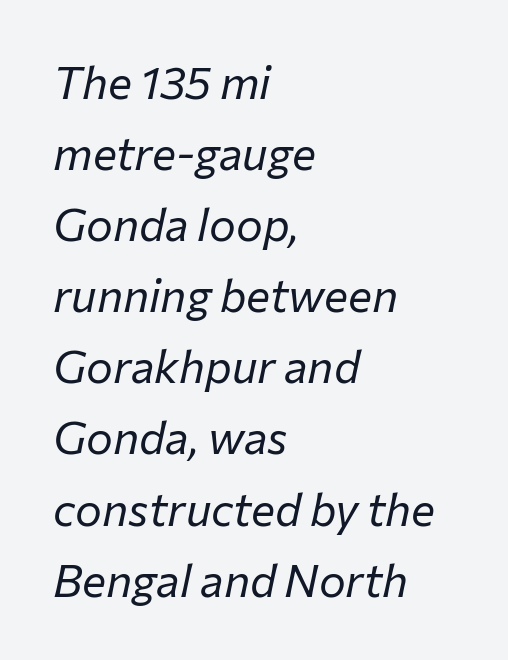
{"italic": "yes", "lean": "right", "slant_degrees": 12, "bold": "no", "weight": "regular", "width": "normal", "stroke_contrast": "low", "x_height": "medium", "monospaced": "no", "underline": "no", "align": "left", "line_spacing": "normal", "line_spacing_ratio": 1.58, "letter_spacing": "normal", "letter_spacing_em": 0.0, "glyph_px": 45}
